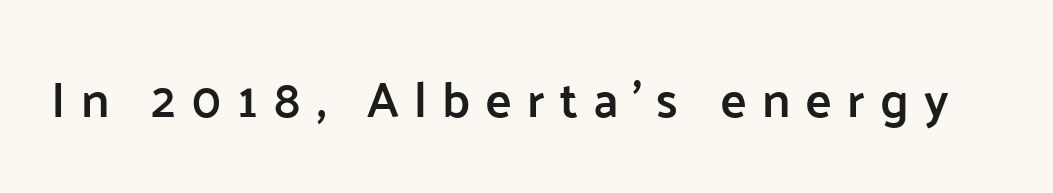
{"serif": "no", "italic": "no", "bold": "semi", "weight": "semibold", "width": "normal", "stroke_contrast": "low", "x_height": "medium", "monospaced": "no", "underline": "no", "letter_spacing": "wide", "letter_spacing_em": 0.3, "glyph_px": 50}
